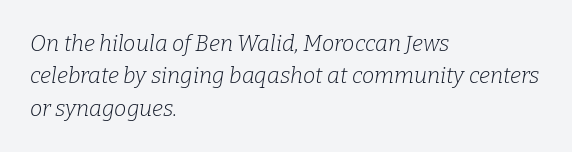
Q: Is the text bold? A: No.
Q: Is the text italic (slanted)? A: Yes, it leans right by about 9 degrees.
Q: Is the text underlined? A: No.
Q: How is the paragraph aligned? A: Left-aligned.
Q: Is the spacing between letters normal or unusually wide? A: Normal.
Q: Is the spacing between lines tight, normal or loose? A: Normal.
